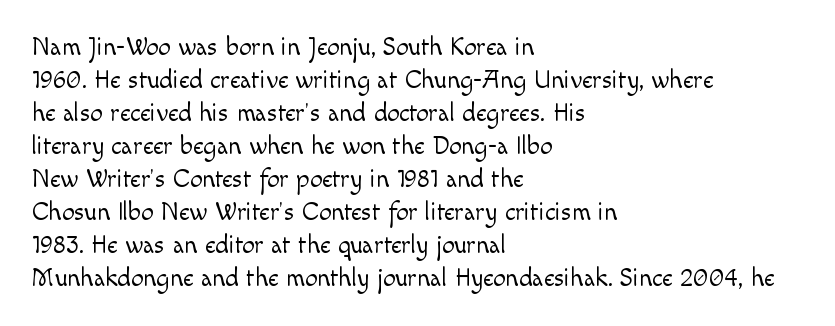
Q: Is the text bold? A: No.
Q: Is the text italic (slanted)? A: No, it is upright.
Q: Is the text underlined? A: No.
Q: How is the paragraph aligned? A: Left-aligned.
Q: Is the spacing between letters normal or unusually wide? A: Normal.
Q: Is the spacing between lines tight, normal or loose? A: Normal.
